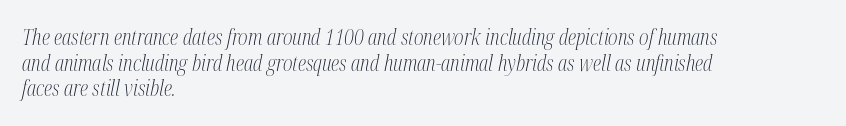
{"italic": "yes", "lean": "right", "slant_degrees": 12, "bold": "no", "underline": "no", "align": "left", "line_spacing_ratio": 1.22, "letter_spacing": "normal", "letter_spacing_em": 0.0, "glyph_px": 21}
